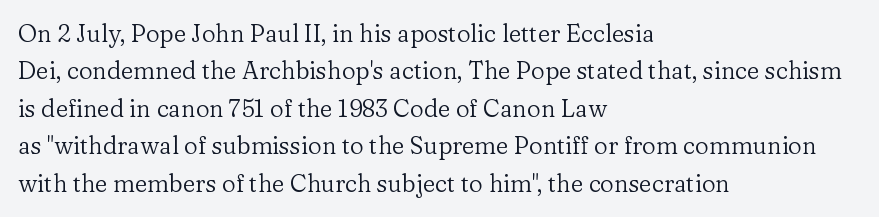
Q: Is the text bold? A: No.
Q: Is the text italic (slanted)? A: No, it is upright.
Q: Is the text underlined? A: No.
Q: How is the paragraph aligned? A: Left-aligned.
Q: Is the spacing between letters normal or unusually wide? A: Normal.
Q: Is the spacing between lines tight, normal or loose? A: Normal.
